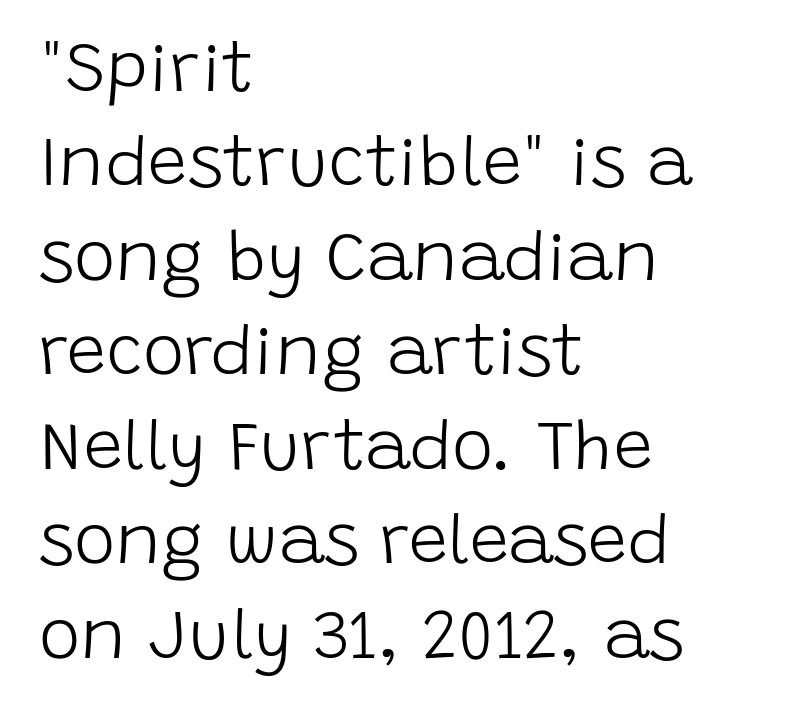
{"serif": "no", "italic": "no", "bold": "no", "weight": "light", "width": "normal", "stroke_contrast": "low", "x_height": "large", "monospaced": "no", "underline": "no", "align": "left", "line_spacing": "normal", "line_spacing_ratio": 1.35, "letter_spacing": "normal", "letter_spacing_em": 0.0, "glyph_px": 70}
